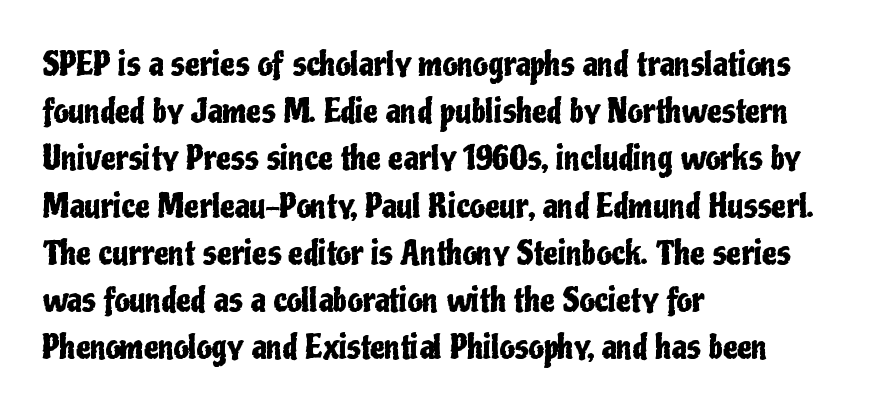
Q: Is the text italic (slanted)? A: No, it is upright.
Q: Is the typeface a serif or a sans-serif typeface? A: Sans-serif.
Q: Is the text underlined? A: No.
Q: How is the paragraph aligned? A: Left-aligned.
Q: Is the spacing between letters normal or unusually wide? A: Normal.
Q: Is the spacing between lines tight, normal or loose? A: Normal.
Q: Width (condensed, normal, or wide)? A: Condensed.
Q: Stroke contrast? A: Low.
Q: x-height? A: Medium.
Q: Monospaced? A: No.
